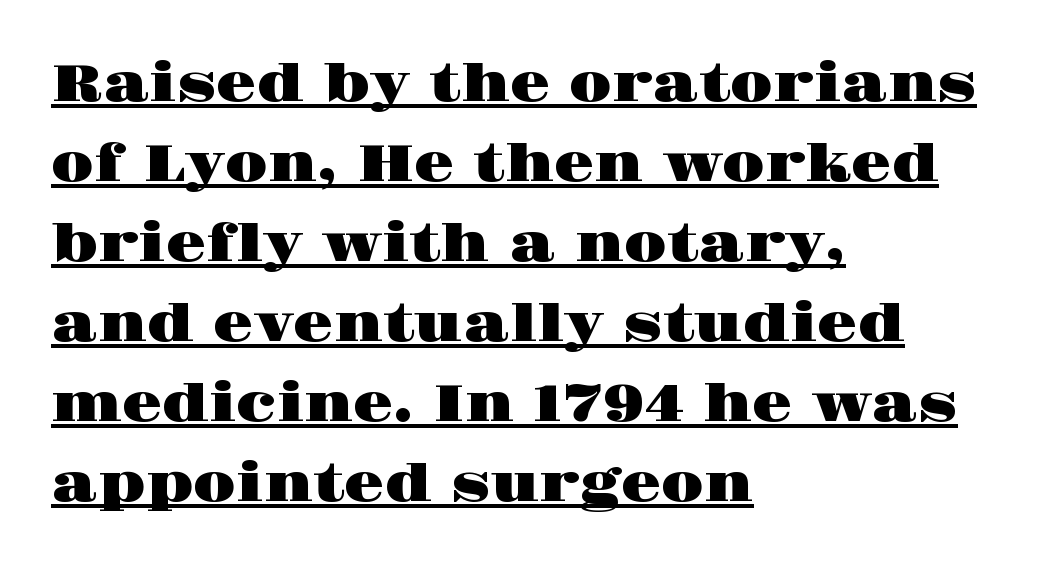
Q: Is the text italic (slanted)? A: No, it is upright.
Q: Is the typeface a serif or a sans-serif typeface? A: Serif.
Q: Is the text underlined? A: Yes.
Q: How is the paragraph aligned? A: Left-aligned.
Q: Is the spacing between letters normal or unusually wide? A: Normal.
Q: Is the spacing between lines tight, normal or loose? A: Normal.
Q: Width (condensed, normal, or wide)? A: Wide.
Q: Stroke contrast? A: High.
Q: x-height? A: Large.
Q: Monospaced? A: No.
